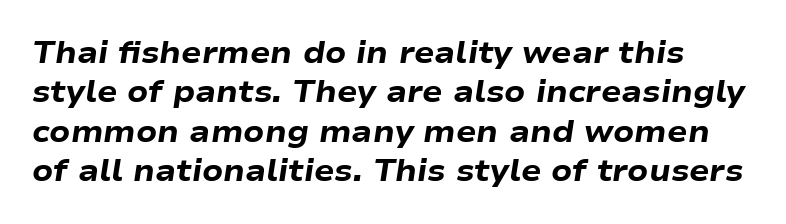
The face used here is proportionally spaced, like ordinary book or web type. Words appear dense and cohesive because spacing is normal. Compared with typical paragraphs, the rows here are spaced about the same. Looking at the ascenders, they clearly lean. Heavy-handed strokes throughout: this text is bold.
